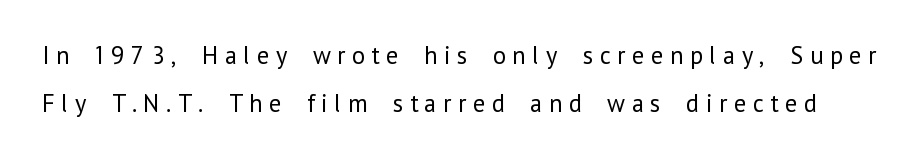
{"italic": "no", "bold": "no", "underline": "no", "line_spacing": "loose", "line_spacing_ratio": 1.92, "letter_spacing": "wide", "letter_spacing_em": 0.26, "glyph_px": 25}
